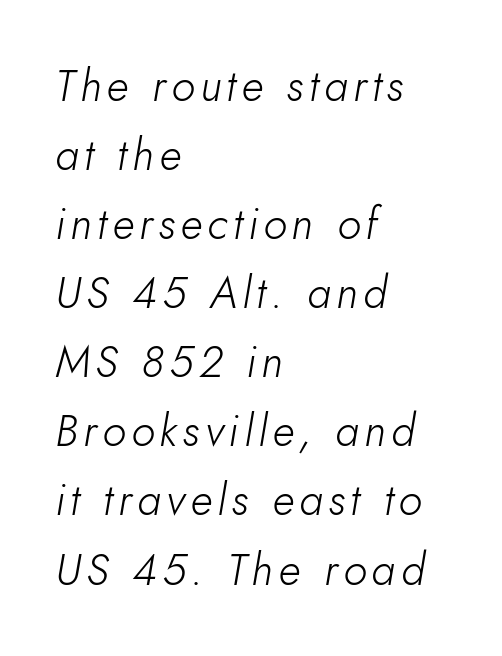
Q: Is the text bold? A: No.
Q: Is the text italic (slanted)? A: Yes, it leans right by about 10 degrees.
Q: Is the text underlined? A: No.
Q: How is the paragraph aligned? A: Left-aligned.
Q: Is the spacing between lines tight, normal or loose? A: Normal.
Q: Width (condensed, normal, or wide)? A: Normal.
Q: Stroke contrast? A: Low.
Q: x-height? A: Small.
Q: Monospaced? A: No.
